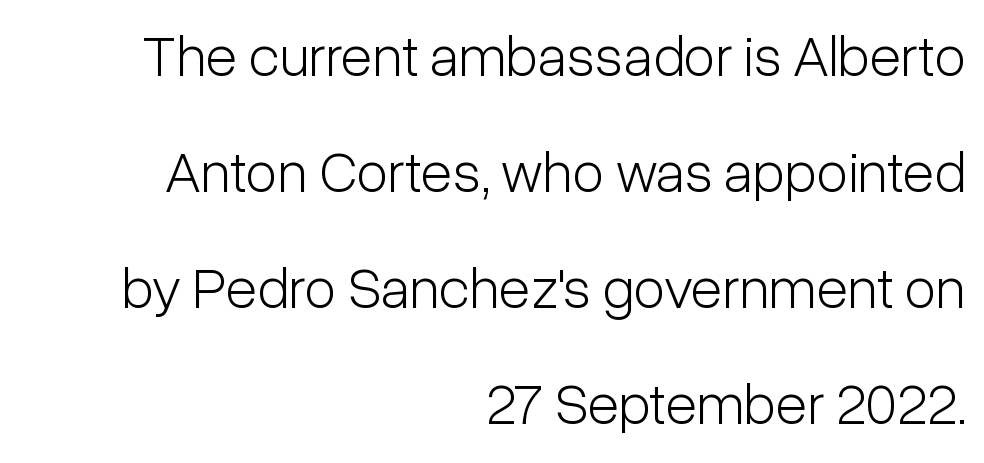
{"serif": "no", "italic": "no", "bold": "no", "weight": "light", "width": "condensed", "stroke_contrast": "low", "x_height": "medium", "monospaced": "no", "underline": "no", "align": "right", "line_spacing": "loose", "line_spacing_ratio": 2.0, "letter_spacing": "normal", "letter_spacing_em": 0.0, "glyph_px": 58}
